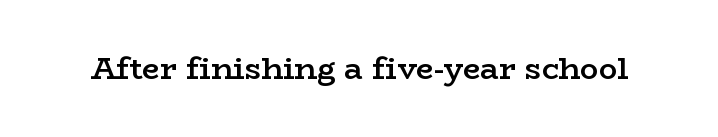
Q: Is the text bold? A: Semi-bold.
Q: Is the text italic (slanted)? A: No, it is upright.
Q: Is the typeface a serif or a sans-serif typeface? A: Serif.
Q: Is the text underlined? A: No.
Q: Is the spacing between letters normal or unusually wide? A: Normal.
Q: Width (condensed, normal, or wide)? A: Wide.
Q: Stroke contrast? A: Low.
Q: x-height? A: Medium.
Q: Monospaced? A: No.
